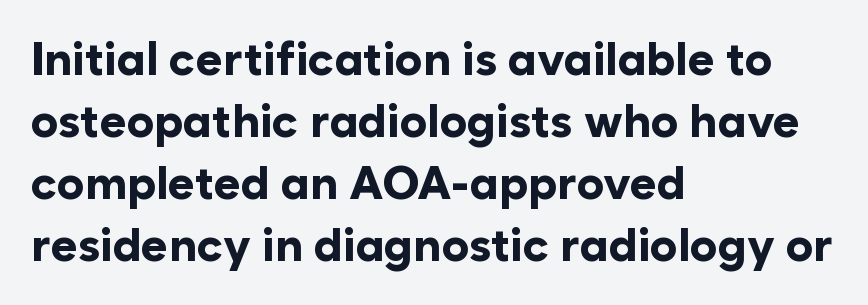
Q: Is the text bold? A: Yes.
Q: Is the text italic (slanted)? A: No, it is upright.
Q: Is the typeface a serif or a sans-serif typeface? A: Sans-serif.
Q: Is the text underlined? A: No.
Q: How is the paragraph aligned? A: Left-aligned.
Q: Is the spacing between letters normal or unusually wide? A: Normal.
Q: Is the spacing between lines tight, normal or loose? A: Normal.
Q: Width (condensed, normal, or wide)? A: Normal.
Q: Stroke contrast? A: Low.
Q: x-height? A: Medium.
Q: Monospaced? A: No.
